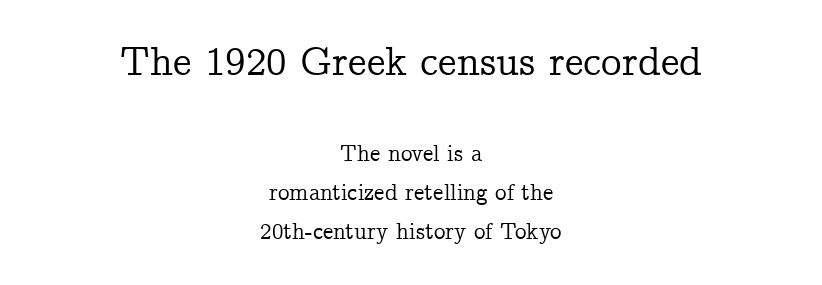
Q: Is the text italic (slanted)? A: No, it is upright.
Q: Is the typeface a serif or a sans-serif typeface? A: Serif.
Q: Is the text underlined? A: No.
Q: How is the paragraph aligned? A: Centered.
Q: Is the spacing between letters normal or unusually wide? A: Normal.
Q: Is the spacing between lines tight, normal or loose? A: Normal.
Q: Which block of text is set in a larger size, the first (top) or the second (bottom)? A: The first (top) one.
Q: Width (condensed, normal, or wide)? A: Normal.
Q: Stroke contrast? A: Low.
Q: x-height? A: Medium.
Q: Monospaced? A: No.
